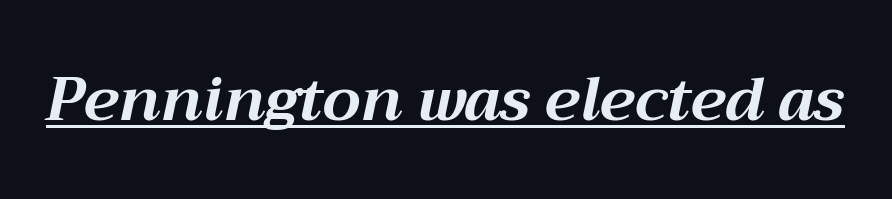
Q: Is the text bold? A: Yes.
Q: Is the text italic (slanted)? A: Yes, it leans right by about 12 degrees.
Q: Is the text underlined? A: Yes.
Q: Is the spacing between letters normal or unusually wide? A: Normal.
Q: Width (condensed, normal, or wide)? A: Normal.
Q: Stroke contrast? A: Medium.
Q: x-height? A: Medium.
Q: Monospaced? A: No.
